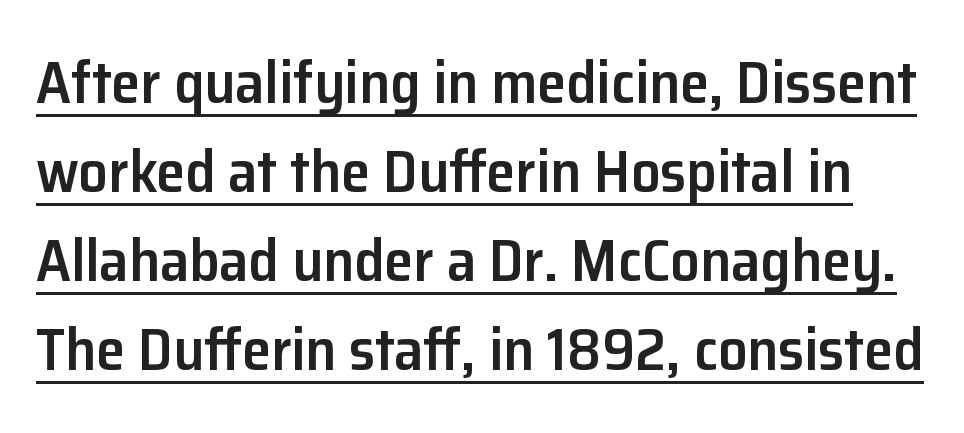
{"serif": "no", "italic": "no", "bold": "semi", "weight": "semibold", "width": "normal", "stroke_contrast": "low", "x_height": "medium", "monospaced": "no", "underline": "yes", "line_spacing": "normal", "line_spacing_ratio": 1.51, "letter_spacing": "normal", "letter_spacing_em": 0.0, "glyph_px": 59}
